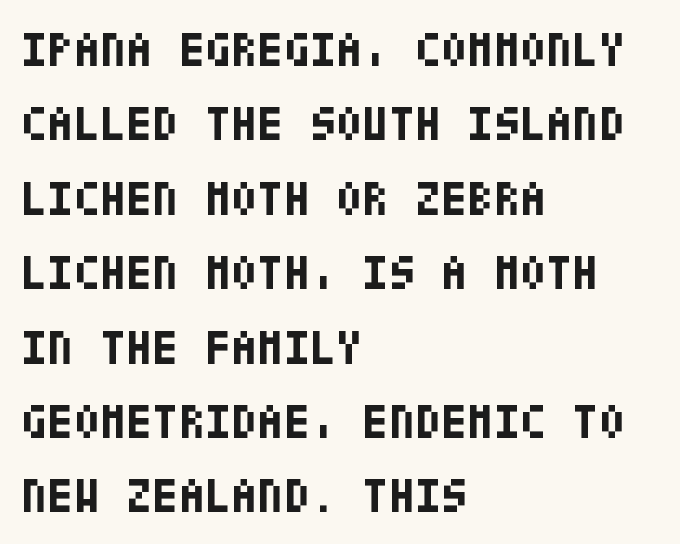
The lines in this sample share a left origin and differ only in where they stop. On the weight axis this lands at bold, roughly 700. The letterforms sit shoulder to shoulder at normal distance. This is sans-serif lettering, the kind often seen on screens and signage. The gap between lines stays unmarked.
